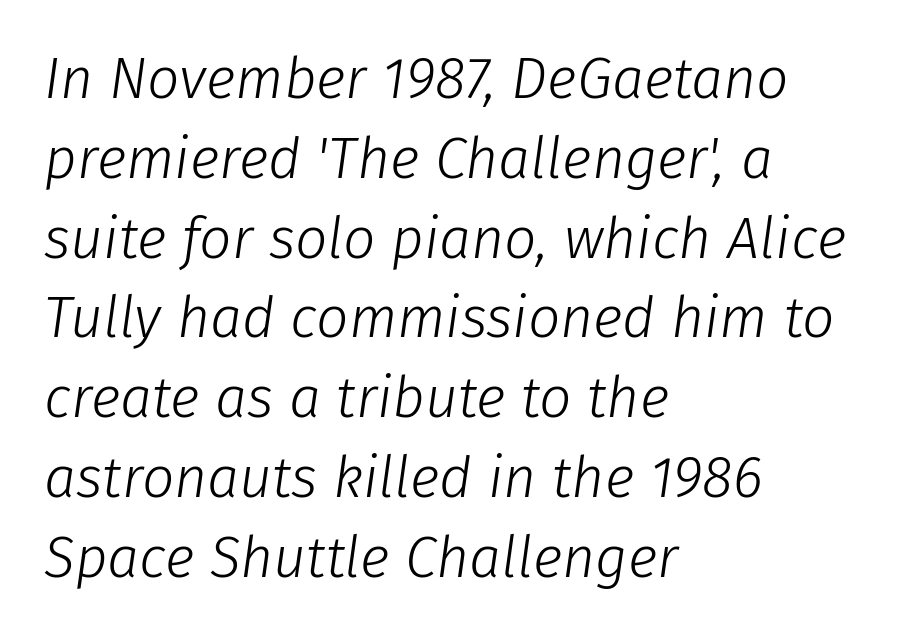
The image shows 57 px light type, italic (leaning right); set left-aligned, normal line spacing (1.4x), normal letter spacing, not underlined; low stroke contrast and a medium x-height.
